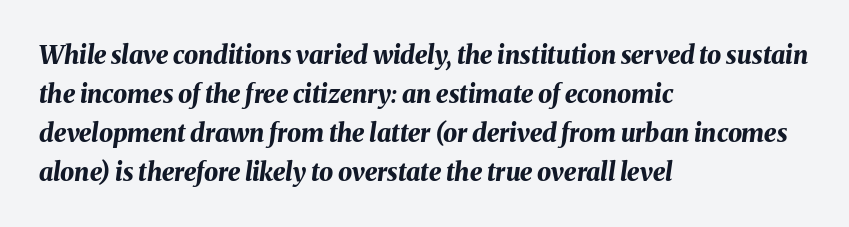
{"italic": "yes", "lean": "right", "slant_degrees": 8, "bold": "yes", "underline": "no", "align": "left", "line_spacing": "normal", "line_spacing_ratio": 1.56, "letter_spacing": "normal", "letter_spacing_em": 0.0, "glyph_px": 25}
